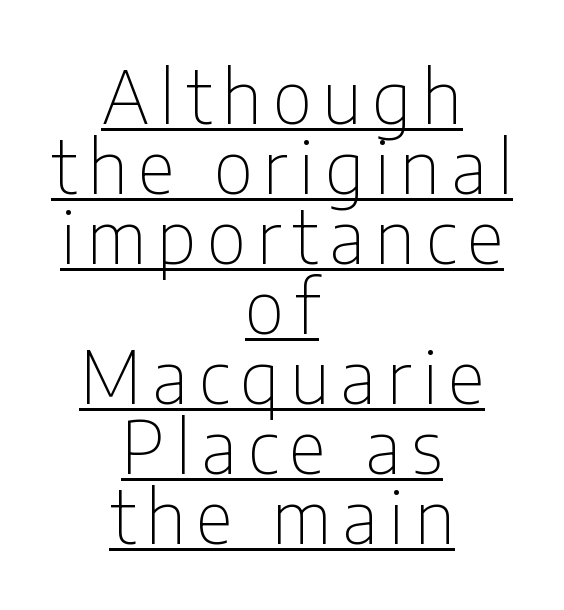
The image shows 73 px thin, condensed sans-serif type, upright; set centered, tight line spacing (0.96x), underlined; low stroke contrast and a medium x-height.
